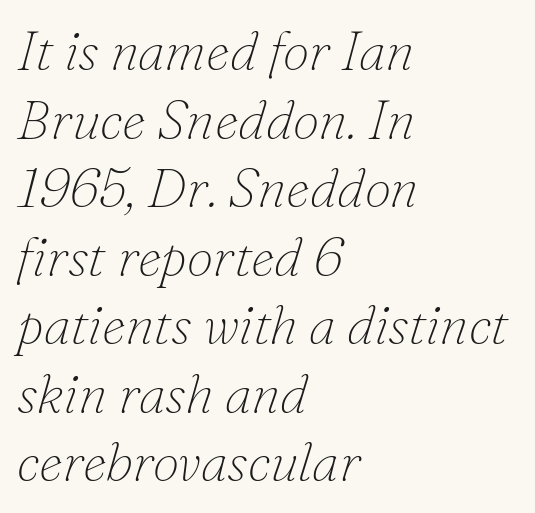
Q: Is the text bold? A: No.
Q: Is the text italic (slanted)? A: Yes, it leans right by about 16 degrees.
Q: Is the typeface a serif or a sans-serif typeface? A: Serif.
Q: Is the text underlined? A: No.
Q: How is the paragraph aligned? A: Left-aligned.
Q: Is the spacing between letters normal or unusually wide? A: Normal.
Q: Is the spacing between lines tight, normal or loose? A: Normal.
Q: Width (condensed, normal, or wide)? A: Normal.
Q: Stroke contrast? A: Low.
Q: x-height? A: Small.
Q: Monospaced? A: No.
